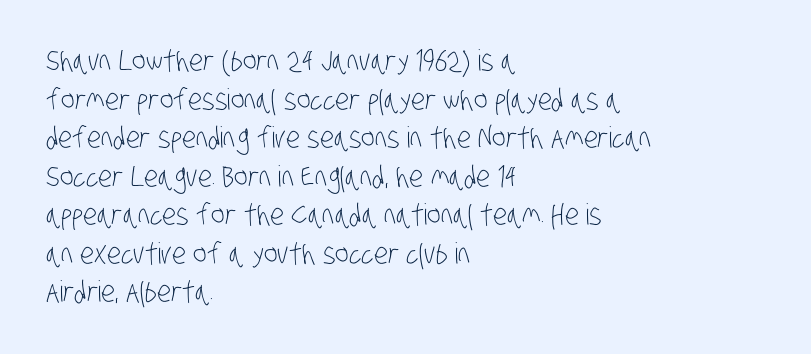
The image shows 29 px light, condensed sans-serif type; set left-aligned, normal line spacing (1.33x), normal letter spacing, not underlined; low stroke contrast and a large x-height.
